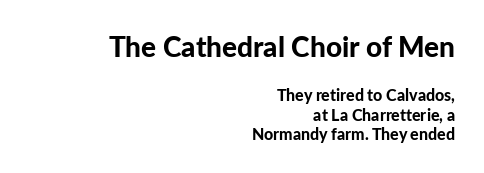
Q: Is the text bold? A: Yes.
Q: Is the text italic (slanted)? A: No, it is upright.
Q: Is the typeface a serif or a sans-serif typeface? A: Sans-serif.
Q: Is the text underlined? A: No.
Q: How is the paragraph aligned? A: Right-aligned.
Q: Is the spacing between letters normal or unusually wide? A: Normal.
Q: Which block of text is set in a larger size, the first (top) or the second (bottom)? A: The first (top) one.
Q: Width (condensed, normal, or wide)? A: Normal.
Q: Stroke contrast? A: Low.
Q: x-height? A: Medium.
Q: Monospaced? A: No.
